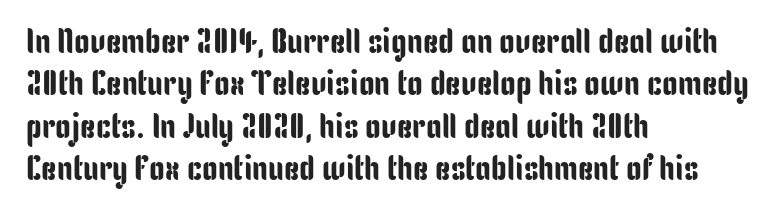
The image shows 35 px condensed sans-serif type, upright; set left-aligned, line spacing 1.21x, normal letter spacing, not underlined; low stroke contrast and a medium x-height.
